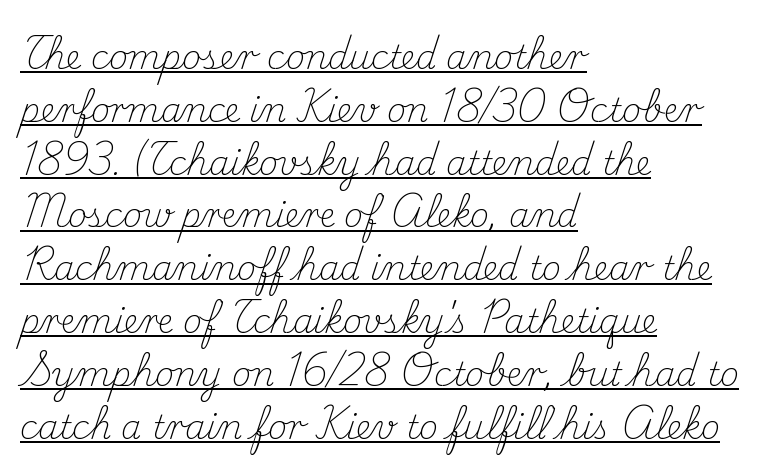
Q: Is the text bold? A: No.
Q: Is the text italic (slanted)? A: Yes.
Q: Is the typeface a serif or a sans-serif typeface? A: Serif.
Q: Is the text underlined? A: Yes.
Q: How is the paragraph aligned? A: Left-aligned.
Q: Is the spacing between letters normal or unusually wide? A: Normal.
Q: Is the spacing between lines tight, normal or loose? A: Normal.
Q: Width (condensed, normal, or wide)? A: Normal.
Q: Stroke contrast? A: Medium.
Q: x-height? A: Small.
Q: Monospaced? A: No.
